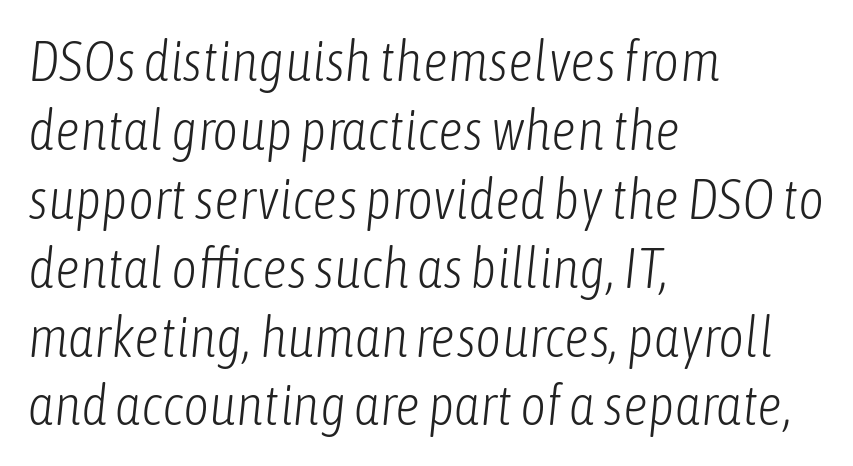
The weight tops out at a normal text grade. Each letter keeps its own natural width here, so spacing adapts to shape. The letterforms sit shoulder to shoulder at normal distance. Rendered with sloped, italic letterforms. Horizontal alignment here is leftward, the default for most running prose. The passage shown is not underscored anywhere.
